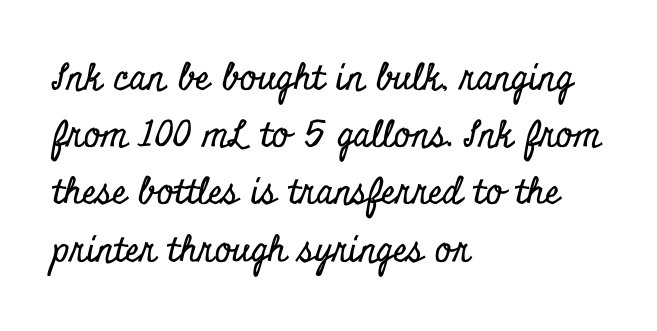
Nobody touched the tracking dial on this one. Leading: standard. One-word summary of the alignment: left. Varying glyph widths throughout — classic text-font behaviour. Serif or sans? Serif — the stroke terminals have little feet.
